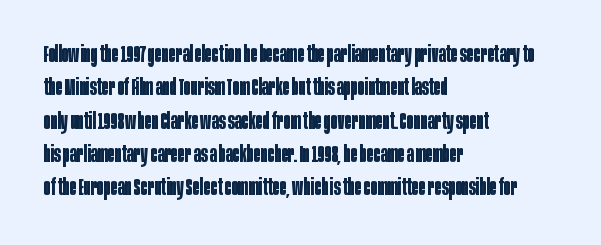
{"italic": "no", "bold": "yes", "underline": "no", "align": "left", "line_spacing": "normal", "line_spacing_ratio": 1.45, "letter_spacing": "normal", "letter_spacing_em": 0.0, "glyph_px": 23}
